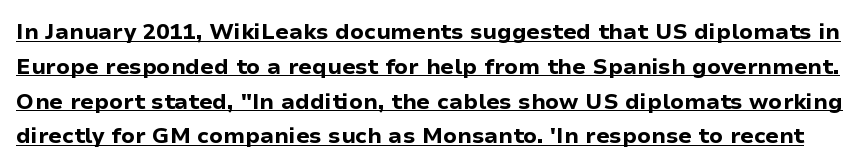
{"italic": "no", "bold": "yes", "underline": "yes", "line_spacing": "normal", "line_spacing_ratio": 1.58, "letter_spacing": "normal", "letter_spacing_em": 0.0, "glyph_px": 22}
